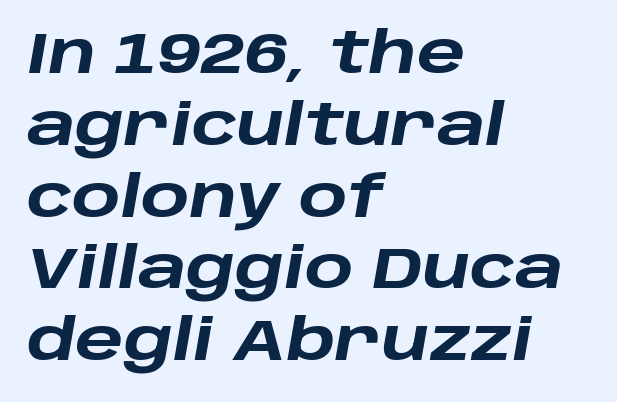
Q: Is the text bold? A: Yes.
Q: Is the text italic (slanted)? A: Yes, it leans right by about 10 degrees.
Q: Is the text underlined? A: No.
Q: How is the paragraph aligned? A: Left-aligned.
Q: Is the spacing between letters normal or unusually wide? A: Normal.
Q: Is the spacing between lines tight, normal or loose? A: Normal.
Q: Width (condensed, normal, or wide)? A: Wide.
Q: Stroke contrast? A: Low.
Q: x-height? A: Large.
Q: Monospaced? A: No.
